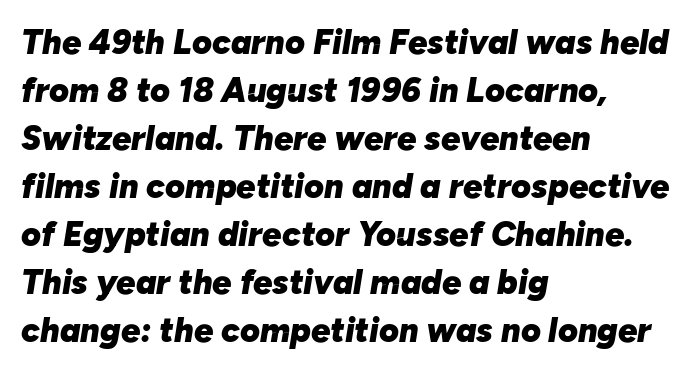
The image shows 34 px heavy type, italic (leaning right); set left-aligned, normal line spacing (1.41x), normal letter spacing, not underlined; low stroke contrast and a medium x-height.
